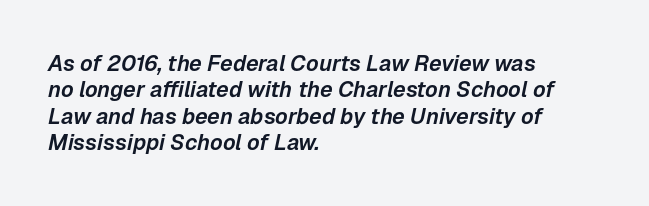
The image shows 22 px text type, italic (leaning right); set left-aligned, line spacing 1.2x, normal letter spacing, not underlined.
